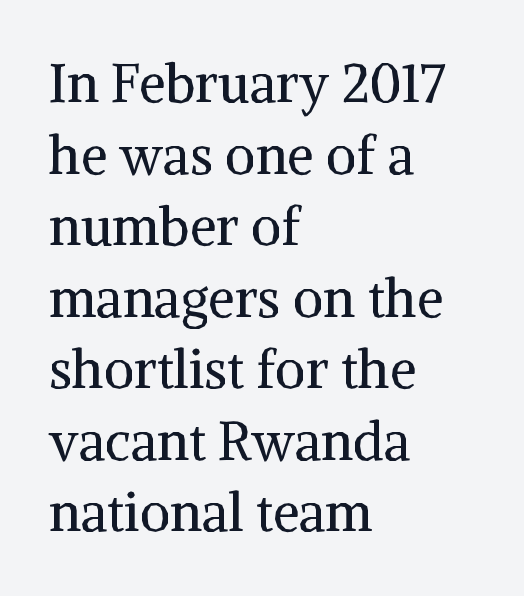
The image shows 53 px regular-weight serif type, upright; set left-aligned, normal line spacing (1.35x), normal letter spacing, not underlined; medium stroke contrast and a medium x-height.
